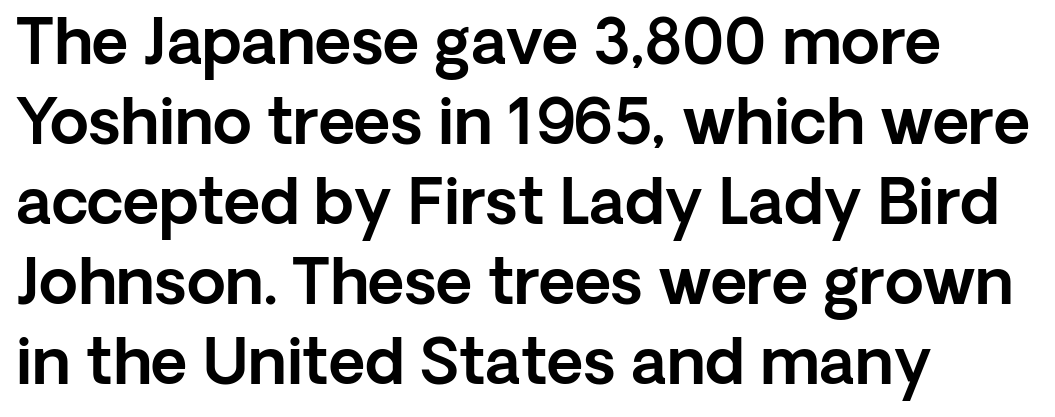
Q: Is the text italic (slanted)? A: No, it is upright.
Q: Is the typeface a serif or a sans-serif typeface? A: Sans-serif.
Q: Is the text underlined? A: No.
Q: How is the paragraph aligned? A: Left-aligned.
Q: Is the spacing between letters normal or unusually wide? A: Normal.
Q: Is the spacing between lines tight, normal or loose? A: Normal.
Q: Width (condensed, normal, or wide)? A: Normal.
Q: x-height? A: Medium.
Q: Monospaced? A: No.
